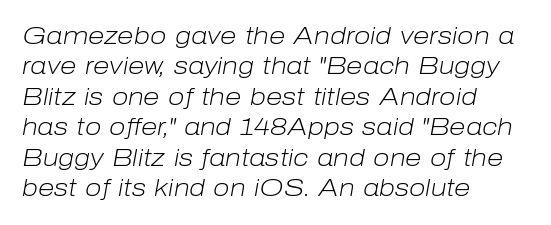
Q: Is the text bold? A: No.
Q: Is the text italic (slanted)? A: Yes, it leans right by about 10 degrees.
Q: Is the text underlined? A: No.
Q: How is the paragraph aligned? A: Left-aligned.
Q: Is the spacing between letters normal or unusually wide? A: Normal.
Q: Is the spacing between lines tight, normal or loose? A: Normal.
